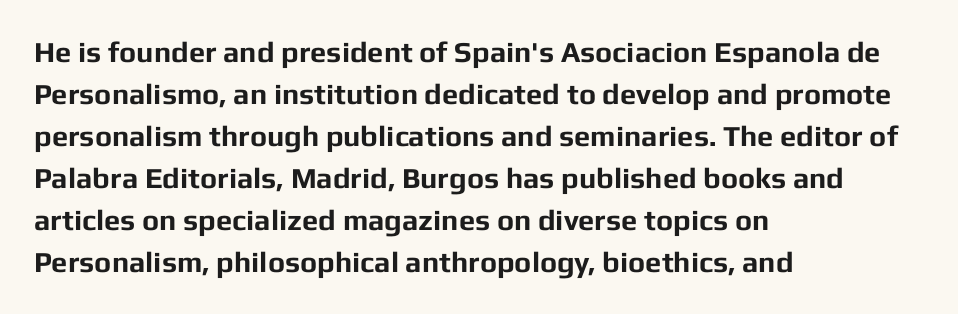
Q: Is the text bold? A: Yes.
Q: Is the text italic (slanted)? A: No, it is upright.
Q: Is the typeface a serif or a sans-serif typeface? A: Sans-serif.
Q: Is the text underlined? A: No.
Q: How is the paragraph aligned? A: Left-aligned.
Q: Is the spacing between letters normal or unusually wide? A: Normal.
Q: Is the spacing between lines tight, normal or loose? A: Normal.
Q: Width (condensed, normal, or wide)? A: Normal.
Q: Stroke contrast? A: Low.
Q: x-height? A: Medium.
Q: Monospaced? A: No.
